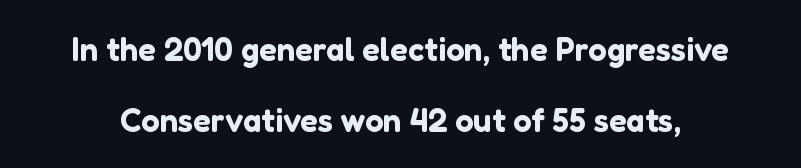
{"serif": "no", "italic": "no", "width": "normal", "stroke_contrast": "low", "x_height": "medium", "monospaced": "no", "underline": "no", "line_spacing": "loose", "line_spacing_ratio": 2.14, "letter_spacing": "normal", "letter_spacing_em": 0.0, "glyph_px": 33}
